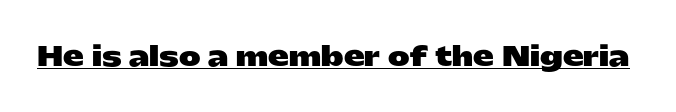
The image shows 26 px bold type, upright; set normal letter spacing, underlined.
